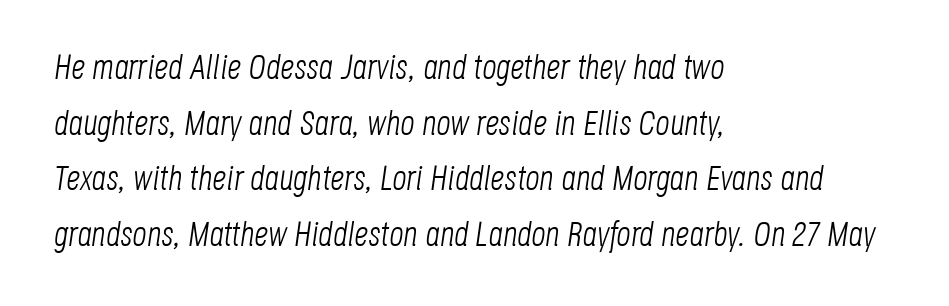
{"italic": "yes", "lean": "right", "slant_degrees": 8, "bold": "no", "weight": "light", "width": "condensed", "stroke_contrast": "low", "x_height": "large", "monospaced": "no", "underline": "no", "align": "left", "line_spacing": "normal", "line_spacing_ratio": 1.59, "letter_spacing": "normal", "letter_spacing_em": 0.0, "glyph_px": 35}
